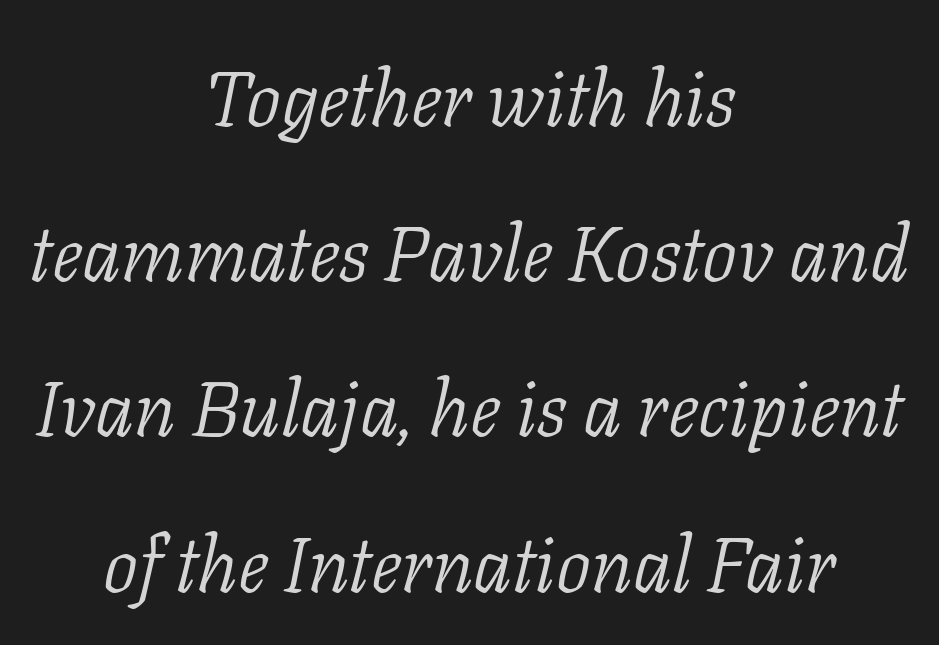
Q: Is the text bold? A: No.
Q: Is the text italic (slanted)? A: Yes, it leans right by about 11 degrees.
Q: Is the typeface a serif or a sans-serif typeface? A: Serif.
Q: Is the text underlined? A: No.
Q: How is the paragraph aligned? A: Centered.
Q: Is the spacing between letters normal or unusually wide? A: Normal.
Q: Is the spacing between lines tight, normal or loose? A: Loose.
Q: Width (condensed, normal, or wide)? A: Normal.
Q: Stroke contrast? A: Low.
Q: x-height? A: Medium.
Q: Monospaced? A: No.
